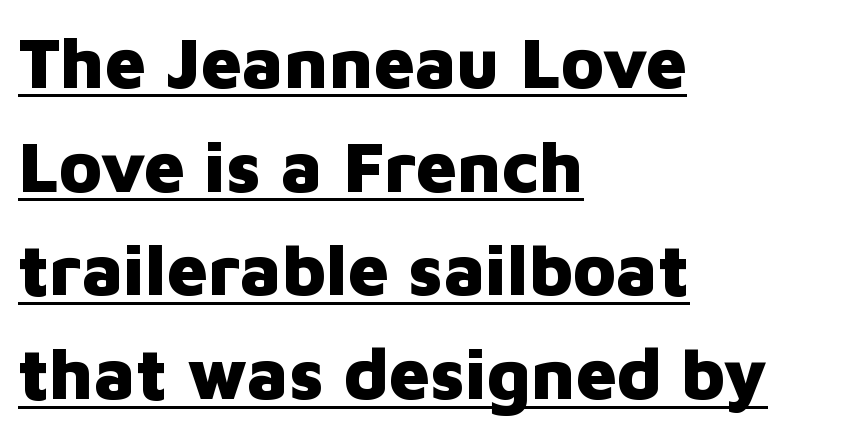
The image shows 72 px heavy sans-serif type, upright; set left-aligned, normal line spacing (1.44x), normal letter spacing, underlined; low stroke contrast and a medium x-height.
